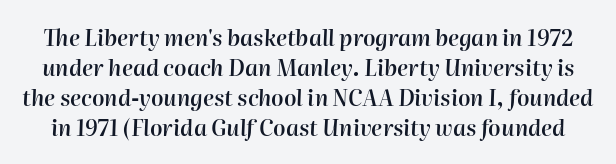
I'd describe the lettering as semibold — firm but not a full bold. This sample keeps an unexceptional amount of space between lines. Plain, unruled lines of type. Does the lettering tilt? It does — this is italic. This sample uses plain, unmodified letter spacing.
